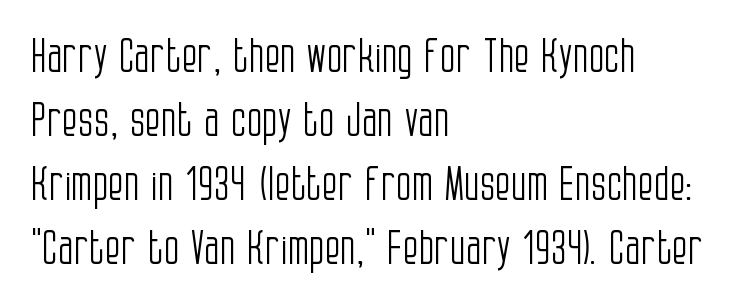
The image shows 46 px light, condensed sans-serif type, upright; set left-aligned, normal line spacing (1.39x), normal letter spacing, not underlined; low stroke contrast and a large x-height.
